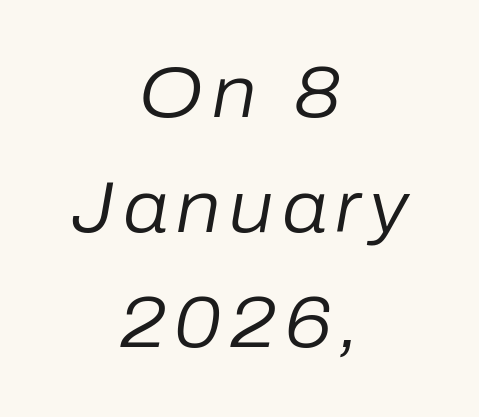
Which margin do the lines hug? Neither — every line sits in the middle. The lettering tilts uniformly, giving the passage an italic look. Think standard paragraph weight, or any step lighter than that. Letters rest on an invisible, unmarked baseline. In terms of leading, this rendering sits right in the middle.
